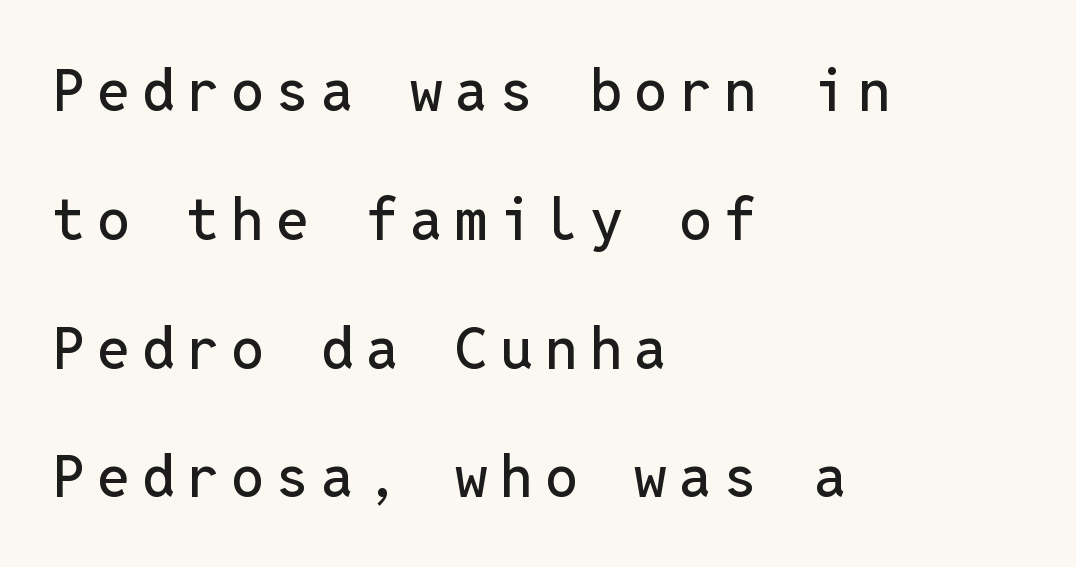
Q: Is the text italic (slanted)? A: No, it is upright.
Q: Is the typeface a serif or a sans-serif typeface? A: Sans-serif.
Q: Is the text underlined? A: No.
Q: How is the paragraph aligned? A: Left-aligned.
Q: Is the spacing between letters normal or unusually wide? A: Unusually wide.
Q: Is the spacing between lines tight, normal or loose? A: Loose.
Q: Width (condensed, normal, or wide)? A: Normal.
Q: Stroke contrast? A: Low.
Q: x-height? A: Medium.
Q: Monospaced? A: Yes.
